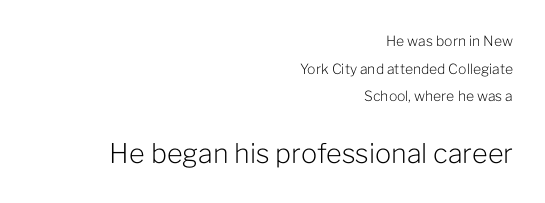
The image shows 27 px text type, upright; set right-aligned, loose line spacing (1.97x), normal letter spacing, not underlined; the second (bottom) block is 1.93x larger.
